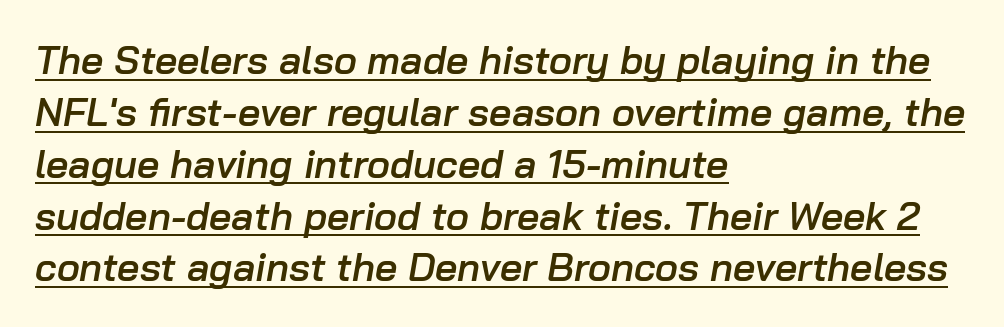
{"italic": "yes", "lean": "right", "slant_degrees": 10, "bold": "semi", "weight": "semibold", "width": "normal", "stroke_contrast": "low", "x_height": "medium", "monospaced": "no", "underline": "yes", "align": "left", "line_spacing": "normal", "line_spacing_ratio": 1.33, "letter_spacing": "normal", "letter_spacing_em": 0.0, "glyph_px": 39}
